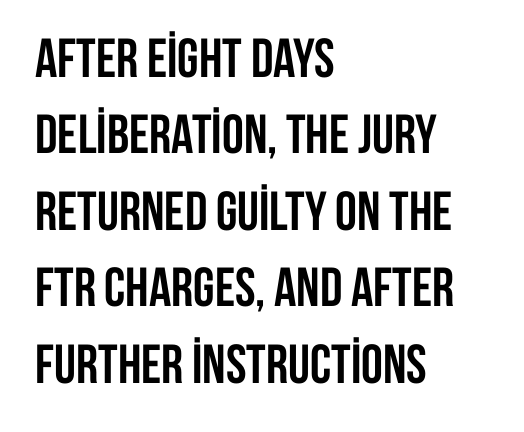
{"serif": "no", "italic": "no", "bold": "yes", "weight": "semibold", "width": "condensed", "stroke_contrast": "low", "x_height": "large", "monospaced": "no", "underline": "no", "align": "left", "line_spacing": "normal", "line_spacing_ratio": 1.39, "letter_spacing": "normal", "letter_spacing_em": 0.0, "glyph_px": 55}
